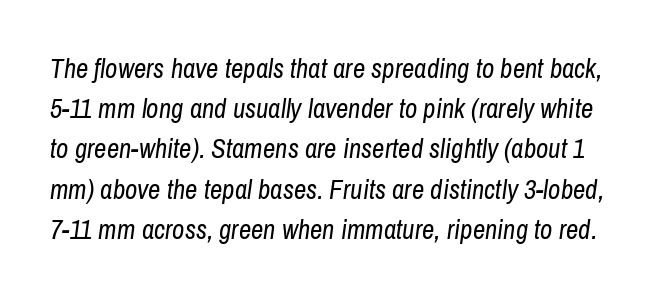
Default kerning and tracking; the words read as compact shapes. Beneath every word, the page is bare. A typesetter would call this leading conventional body-copy spacing. The letterforms sit at book weight or below. Emphasis-style slanted type is in use.
